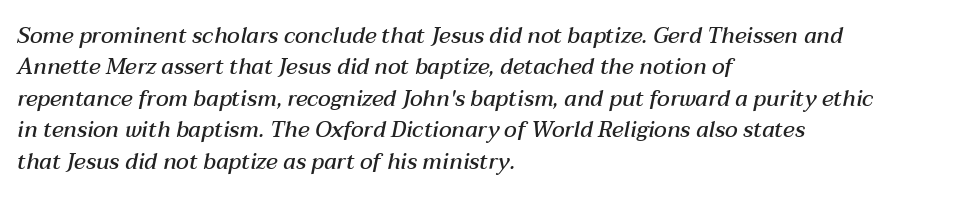
The image shows 22 px text type, italic (leaning right); set left-aligned, normal line spacing (1.43x), normal letter spacing, not underlined.
